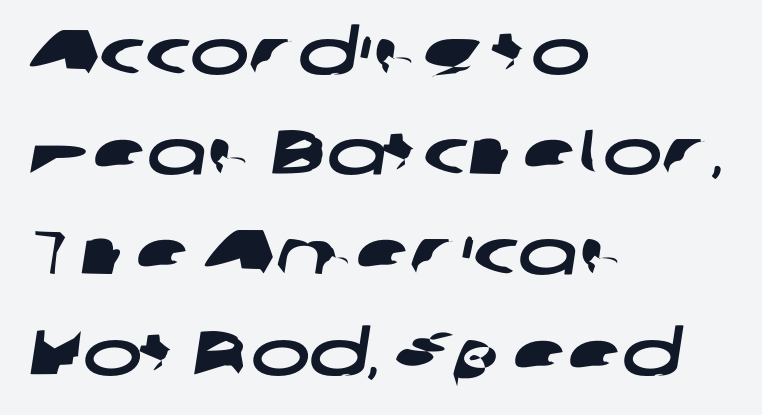
{"serif": "no", "width": "wide", "stroke_contrast": "low", "x_height": "medium", "monospaced": "no", "underline": "no", "align": "left", "line_spacing": "normal", "line_spacing_ratio": 1.59, "letter_spacing": "normal", "letter_spacing_em": 0.0, "glyph_px": 63}
